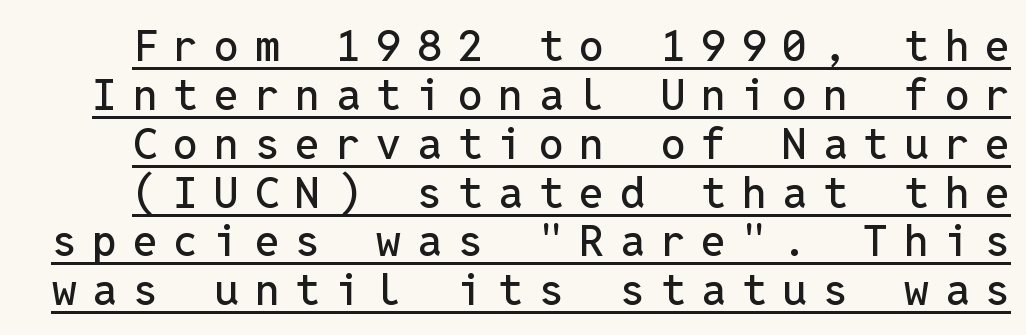
{"serif": "no", "italic": "no", "width": "normal", "stroke_contrast": "low", "x_height": "medium", "monospaced": "yes", "underline": "yes", "line_spacing": "tight", "line_spacing_ratio": 1.11, "letter_spacing": "wide", "letter_spacing_em": 0.36, "glyph_px": 44}
